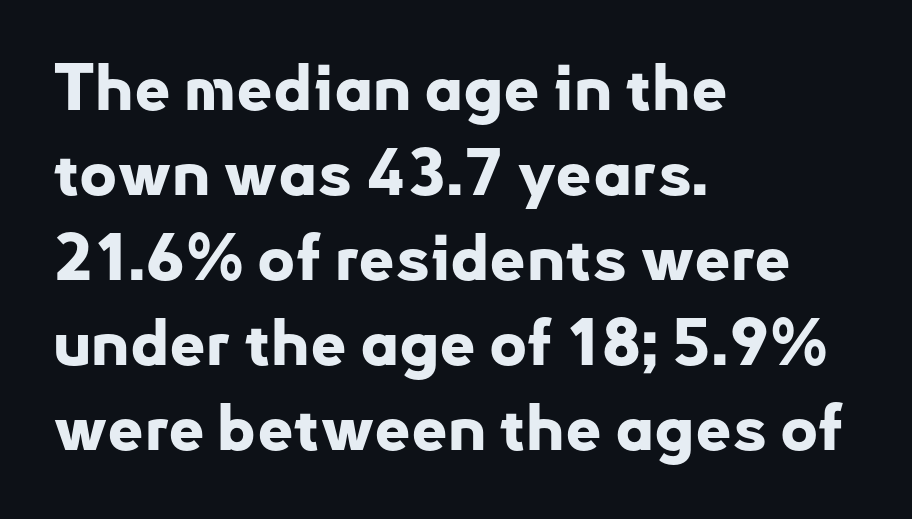
Q: Is the text bold? A: Yes.
Q: Is the text italic (slanted)? A: No, it is upright.
Q: Is the typeface a serif or a sans-serif typeface? A: Sans-serif.
Q: Is the text underlined? A: No.
Q: How is the paragraph aligned? A: Left-aligned.
Q: Is the spacing between letters normal or unusually wide? A: Normal.
Q: Is the spacing between lines tight, normal or loose? A: Normal.
Q: Width (condensed, normal, or wide)? A: Normal.
Q: Stroke contrast? A: Low.
Q: x-height? A: Small.
Q: Monospaced? A: No.
